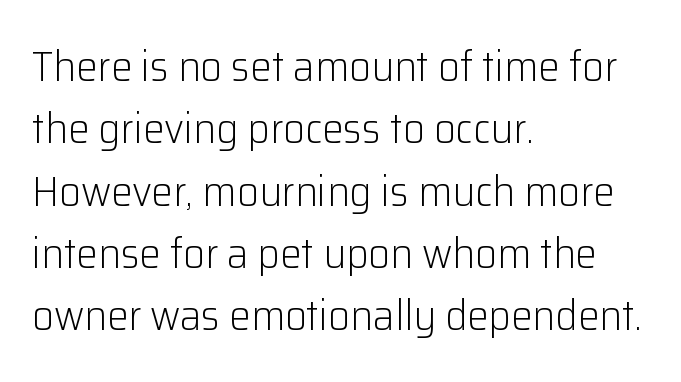
Q: Is the text bold? A: No.
Q: Is the text italic (slanted)? A: No, it is upright.
Q: Is the typeface a serif or a sans-serif typeface? A: Sans-serif.
Q: Is the text underlined? A: No.
Q: How is the paragraph aligned? A: Left-aligned.
Q: Is the spacing between letters normal or unusually wide? A: Normal.
Q: Is the spacing between lines tight, normal or loose? A: Normal.
Q: Width (condensed, normal, or wide)? A: Normal.
Q: Stroke contrast? A: Low.
Q: x-height? A: Medium.
Q: Monospaced? A: No.
